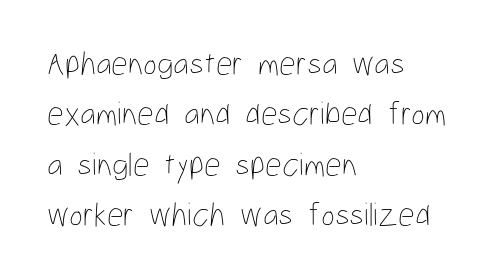
{"italic": "no", "bold": "no", "weight": "thin", "width": "condensed", "stroke_contrast": "low", "x_height": "medium", "monospaced": "no", "underline": "no", "align": "left", "line_spacing": "normal", "line_spacing_ratio": 1.53, "letter_spacing": "normal", "letter_spacing_em": 0.0, "glyph_px": 33}
